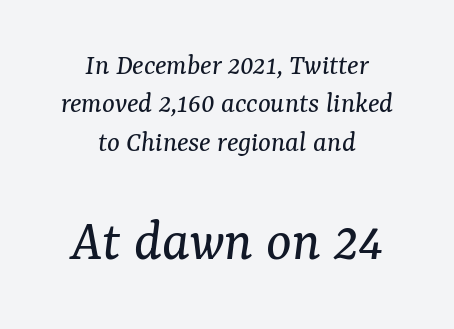
Q: Is the text bold? A: No.
Q: Is the text italic (slanted)? A: Yes, it leans right by about 7 degrees.
Q: Is the typeface a serif or a sans-serif typeface? A: Serif.
Q: Is the text underlined? A: No.
Q: How is the paragraph aligned? A: Centered.
Q: Is the spacing between letters normal or unusually wide? A: Normal.
Q: Is the spacing between lines tight, normal or loose? A: Normal.
Q: Which block of text is set in a larger size, the first (top) or the second (bottom)? A: The second (bottom) one.
Q: Width (condensed, normal, or wide)? A: Normal.
Q: Stroke contrast? A: Medium.
Q: x-height? A: Medium.
Q: Monospaced? A: No.
